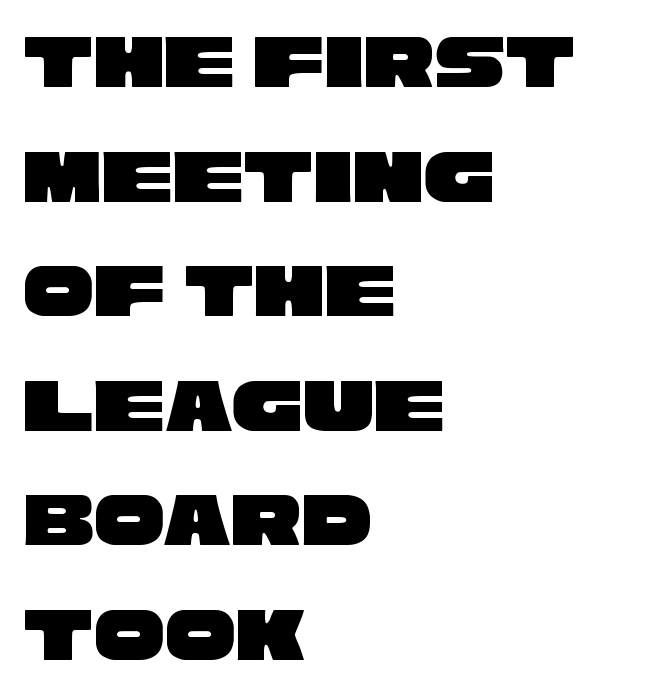
{"serif": "no", "width": "wide", "stroke_contrast": "low", "x_height": "large", "monospaced": "no", "underline": "no", "align": "left", "line_spacing": "normal", "line_spacing_ratio": 1.45, "letter_spacing": "normal", "letter_spacing_em": 0.0, "glyph_px": 79}
